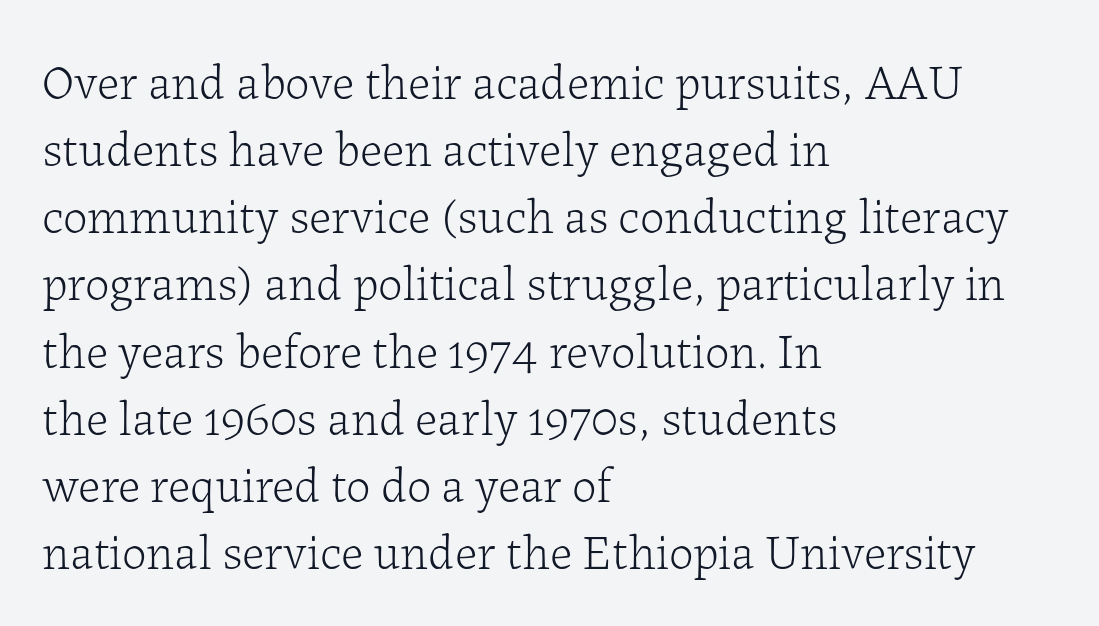
Character widths vary here, with narrow letters taking less room than wide ones. Quick note: underline off. Italic: no, the glyphs are upright roman. Does the type have serifs? Yes, each stem ends in a small foot. In CSS terms this would be text-align: left.
